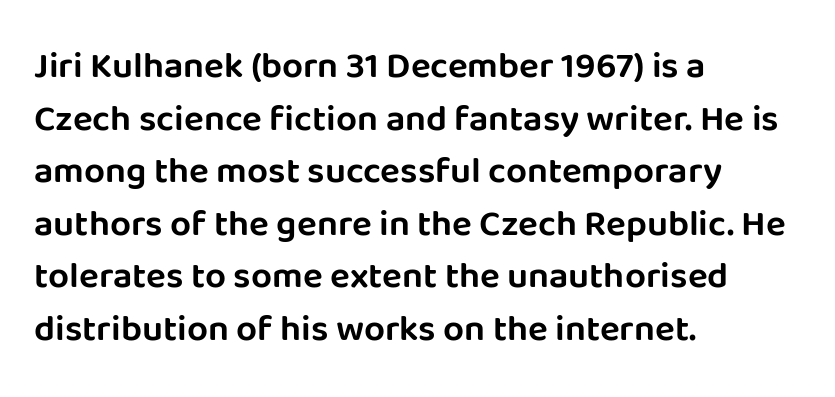
{"serif": "no", "italic": "no", "width": "normal", "stroke_contrast": "low", "x_height": "large", "monospaced": "no", "underline": "no", "align": "left", "line_spacing": "normal", "line_spacing_ratio": 1.42, "letter_spacing": "normal", "letter_spacing_em": 0.0, "glyph_px": 37}
